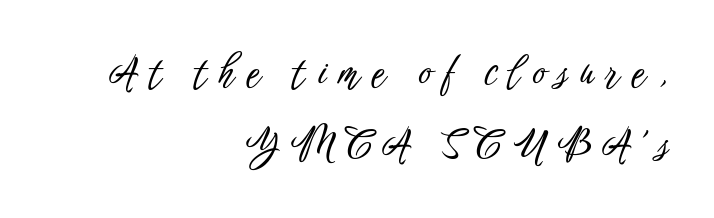
Q: Is the text italic (slanted)? A: Yes.
Q: Is the typeface a serif or a sans-serif typeface? A: Sans-serif.
Q: Is the text underlined? A: No.
Q: How is the paragraph aligned? A: Right-aligned.
Q: Is the spacing between letters normal or unusually wide? A: Unusually wide.
Q: Is the spacing between lines tight, normal or loose? A: Loose.
Q: Width (condensed, normal, or wide)? A: Condensed.
Q: Stroke contrast? A: Low.
Q: x-height? A: Medium.
Q: Monospaced? A: No.
